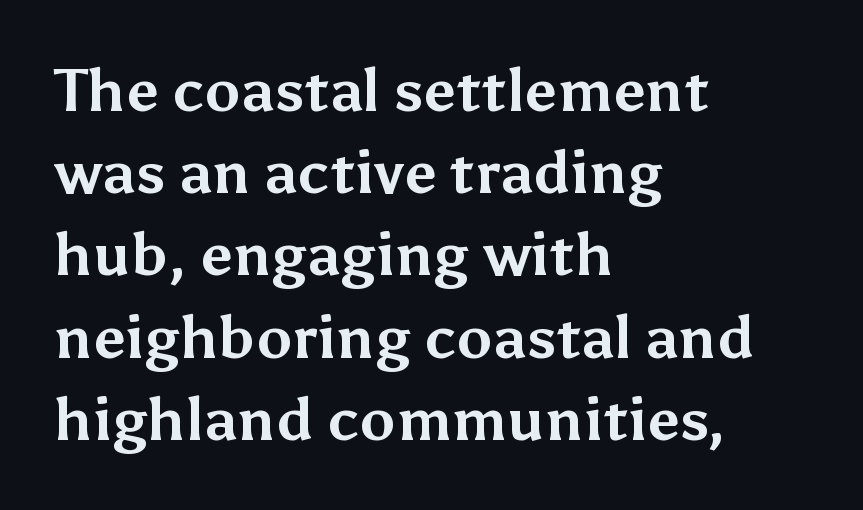
Q: Is the text bold? A: Yes.
Q: Is the text italic (slanted)? A: No, it is upright.
Q: Is the typeface a serif or a sans-serif typeface? A: Sans-serif.
Q: Is the text underlined? A: No.
Q: How is the paragraph aligned? A: Left-aligned.
Q: Is the spacing between letters normal or unusually wide? A: Normal.
Q: Is the spacing between lines tight, normal or loose? A: Normal.
Q: Width (condensed, normal, or wide)? A: Normal.
Q: Stroke contrast? A: Medium.
Q: x-height? A: Medium.
Q: Monospaced? A: No.
